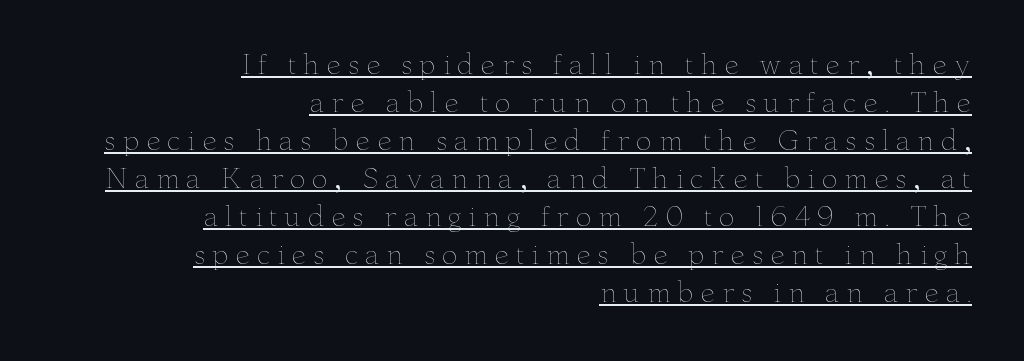
Q: Is the text bold? A: No.
Q: Is the text italic (slanted)? A: No, it is upright.
Q: Is the text underlined? A: Yes.
Q: How is the paragraph aligned? A: Right-aligned.
Q: Is the spacing between letters normal or unusually wide? A: Unusually wide.
Q: Is the spacing between lines tight, normal or loose? A: Normal.
